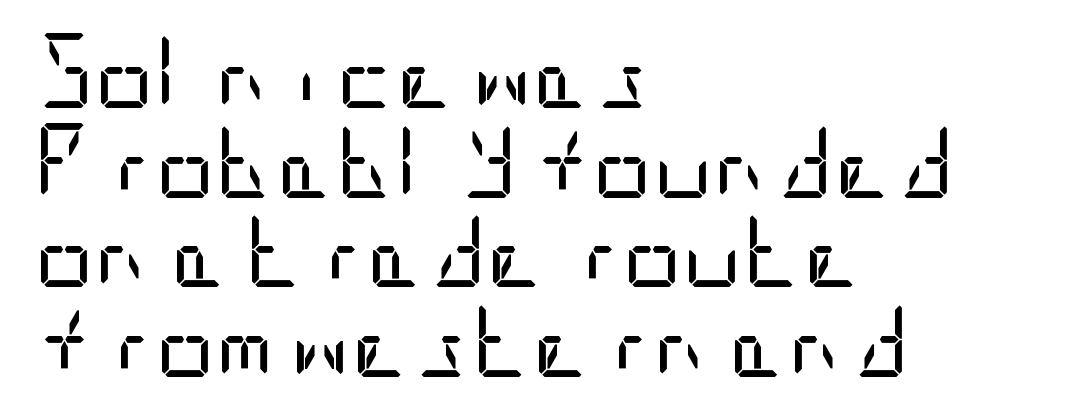
The image shows 74 px regular-weight, condensed sans-serif type, upright; set left-aligned, line spacing 1.21x, normal letter spacing, not underlined; low stroke contrast and a large x-height.
